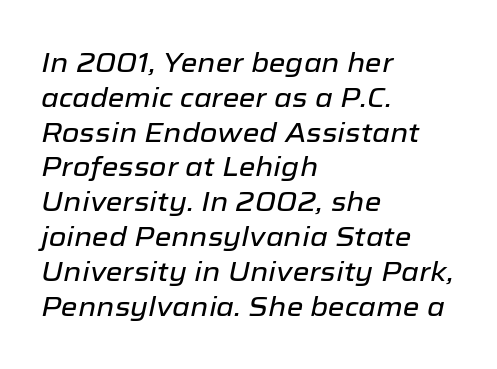
Q: Is the text italic (slanted)? A: Yes, it leans right by about 12 degrees.
Q: Is the text underlined? A: No.
Q: How is the paragraph aligned? A: Left-aligned.
Q: Is the spacing between letters normal or unusually wide? A: Normal.
Q: Is the spacing between lines tight, normal or loose? A: Normal.
